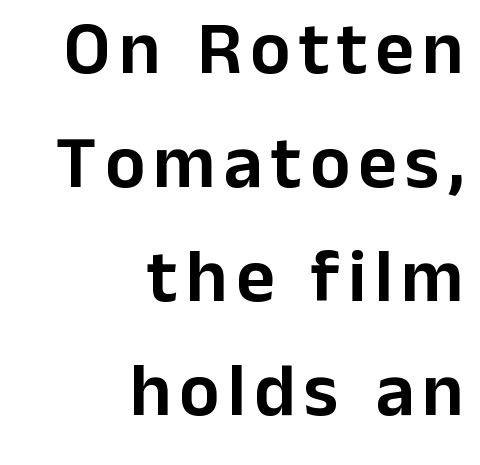
Q: Is the text italic (slanted)? A: No, it is upright.
Q: Is the typeface a serif or a sans-serif typeface? A: Sans-serif.
Q: Is the text underlined? A: No.
Q: How is the paragraph aligned? A: Right-aligned.
Q: Is the spacing between lines tight, normal or loose? A: Normal.
Q: Width (condensed, normal, or wide)? A: Normal.
Q: Stroke contrast? A: Low.
Q: x-height? A: Medium.
Q: Monospaced? A: No.
